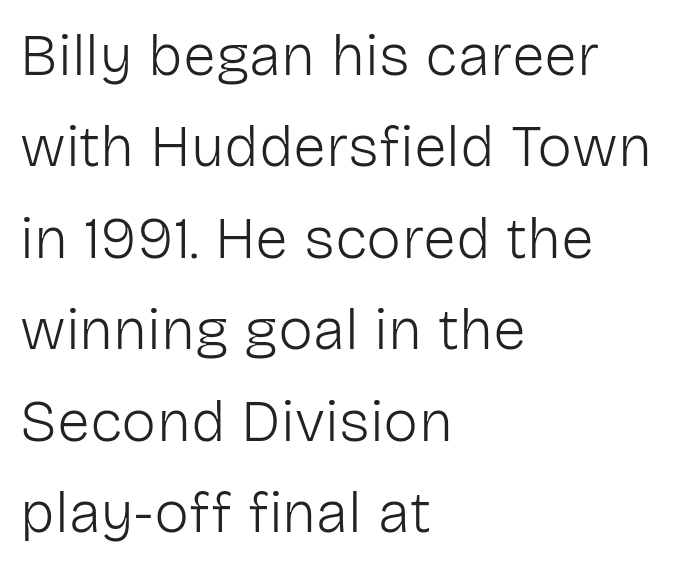
{"serif": "no", "italic": "no", "bold": "no", "weight": "light", "width": "normal", "stroke_contrast": "low", "x_height": "medium", "monospaced": "no", "underline": "no", "align": "left", "line_spacing": "normal", "line_spacing_ratio": 1.55, "letter_spacing": "normal", "letter_spacing_em": 0.0, "glyph_px": 59}
